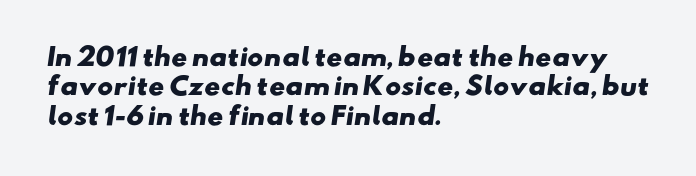
Q: Is the text bold? A: Yes.
Q: Is the text underlined? A: No.
Q: How is the paragraph aligned? A: Left-aligned.
Q: Is the spacing between letters normal or unusually wide? A: Normal.
